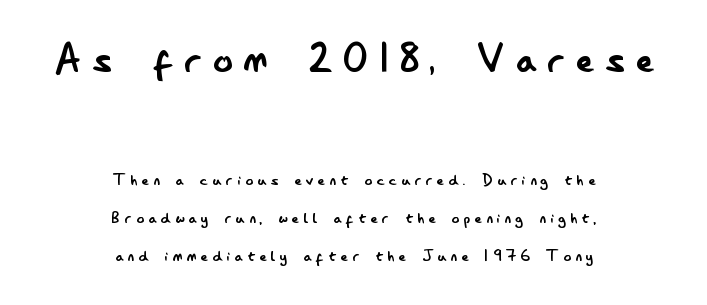
The image shows 48 px regular-weight, condensed sans-serif type, upright; set centered, loose line spacing (2.0x), unusually wide letter spacing (+0.24 em), not underlined; the first (top) block is 2.53x larger; low stroke contrast and a small x-height.
